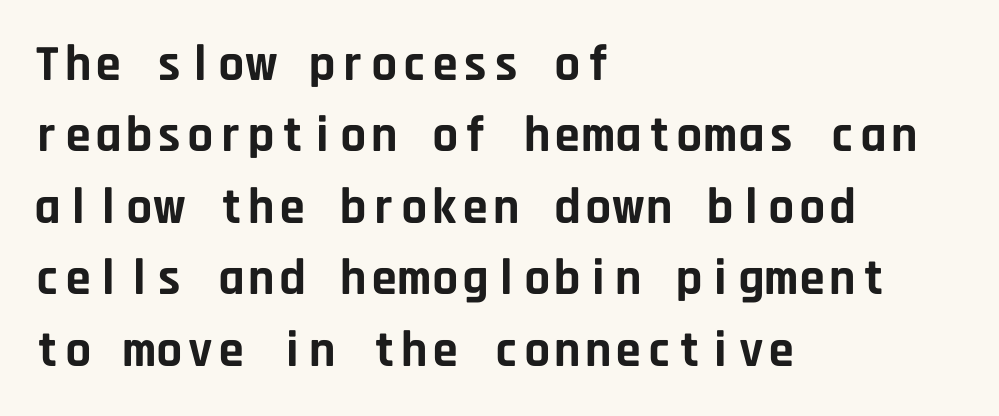
Q: Is the text bold? A: Yes.
Q: Is the text italic (slanted)? A: No, it is upright.
Q: Is the typeface a serif or a sans-serif typeface? A: Sans-serif.
Q: Is the text underlined? A: No.
Q: How is the paragraph aligned? A: Left-aligned.
Q: Is the spacing between letters normal or unusually wide? A: Normal.
Q: Is the spacing between lines tight, normal or loose? A: Normal.
Q: Width (condensed, normal, or wide)? A: Normal.
Q: Stroke contrast? A: Low.
Q: x-height? A: Large.
Q: Monospaced? A: Yes.
